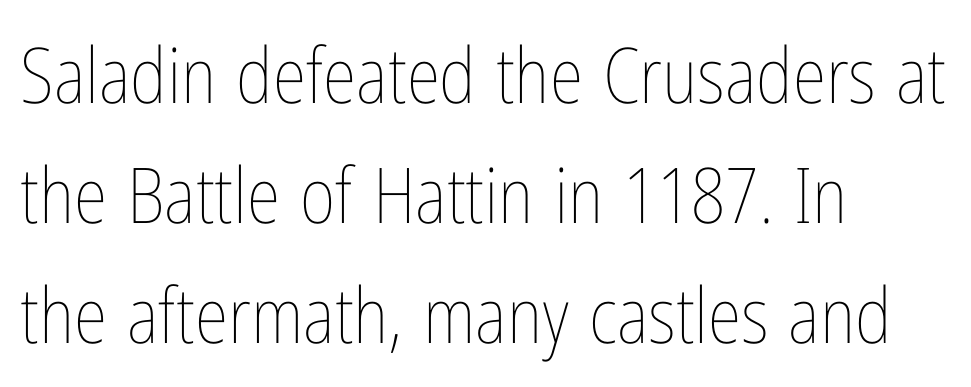
The image shows 77 px thin, condensed type, upright; set left-aligned, normal line spacing (1.56x), normal letter spacing, not underlined; low stroke contrast and a medium x-height.
